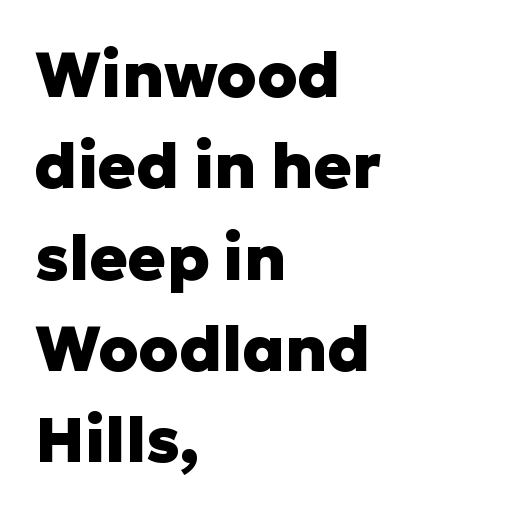
Q: Is the text bold? A: Yes.
Q: Is the text italic (slanted)? A: No, it is upright.
Q: Is the typeface a serif or a sans-serif typeface? A: Sans-serif.
Q: Is the text underlined? A: No.
Q: How is the paragraph aligned? A: Left-aligned.
Q: Is the spacing between letters normal or unusually wide? A: Normal.
Q: Is the spacing between lines tight, normal or loose? A: Normal.
Q: Width (condensed, normal, or wide)? A: Normal.
Q: Stroke contrast? A: Low.
Q: x-height? A: Medium.
Q: Monospaced? A: No.
